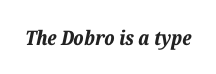
{"italic": "yes", "lean": "right", "slant_degrees": 12, "bold": "yes", "underline": "no", "letter_spacing": "normal", "letter_spacing_em": 0.0, "glyph_px": 20}
